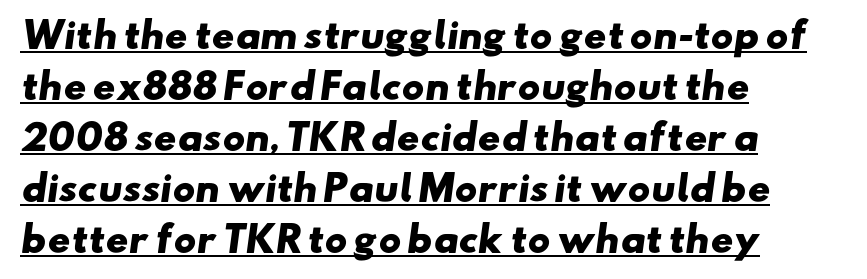
Q: Is the text bold? A: Yes.
Q: Is the typeface a serif or a sans-serif typeface? A: Sans-serif.
Q: Is the text underlined? A: Yes.
Q: How is the paragraph aligned? A: Left-aligned.
Q: Is the spacing between letters normal or unusually wide? A: Normal.
Q: Is the spacing between lines tight, normal or loose? A: Normal.
Q: Width (condensed, normal, or wide)? A: Wide.
Q: Stroke contrast? A: Low.
Q: x-height? A: Small.
Q: Monospaced? A: No.
